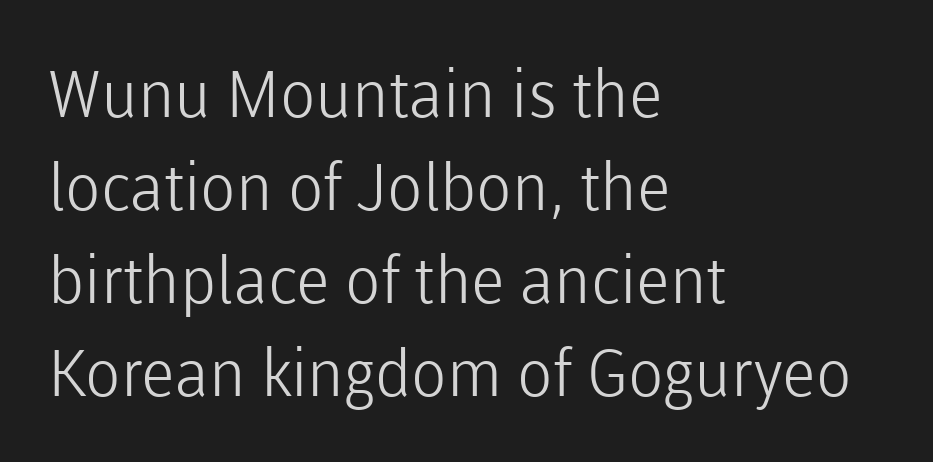
The image shows 65 px light sans-serif type, upright; set left-aligned, normal line spacing (1.43x), normal letter spacing, not underlined; low stroke contrast and a medium x-height.
